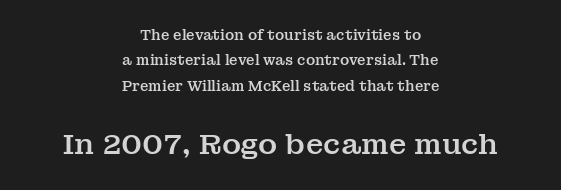
{"serif": "yes", "italic": "no", "width": "normal", "stroke_contrast": "medium", "x_height": "medium", "monospaced": "no", "underline": "no", "align": "center", "line_spacing_ratio": 1.81, "letter_spacing": "normal", "letter_spacing_em": 0.0, "larger_block": "second", "size_ratio": 2.07, "glyph_px": 29}
